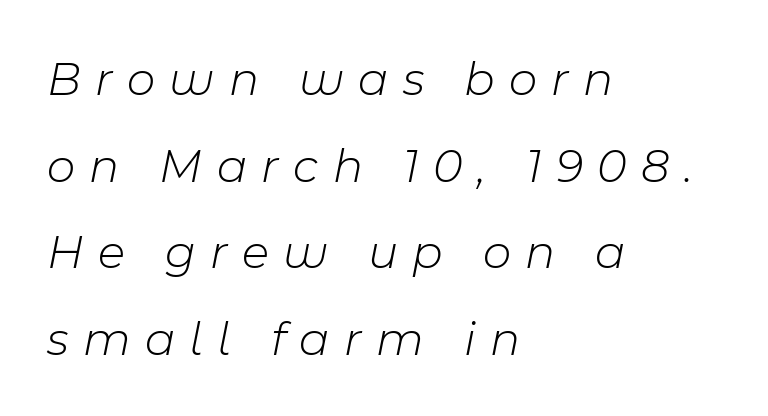
Style check: oblique. Nothing heavy about these letters — not bold at all. Anything drawn beneath the words? Only blank space. The rag falls on the right side of this text block.
